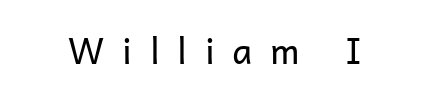
Q: Is the text bold? A: No.
Q: Is the text italic (slanted)? A: No, it is upright.
Q: Is the typeface a serif or a sans-serif typeface? A: Sans-serif.
Q: Is the text underlined? A: No.
Q: Is the spacing between letters normal or unusually wide? A: Unusually wide.
Q: Width (condensed, normal, or wide)? A: Normal.
Q: Stroke contrast? A: Low.
Q: x-height? A: Medium.
Q: Monospaced? A: No.
